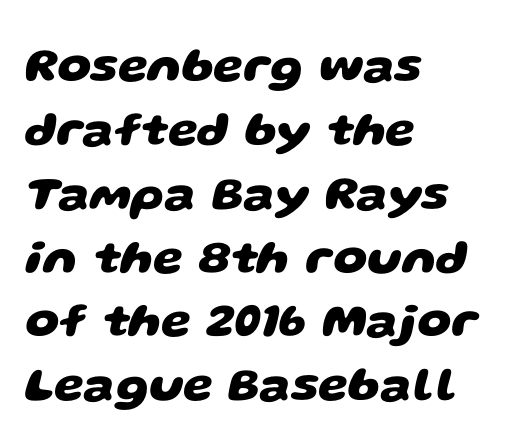
{"serif": "no", "bold": "yes", "weight": "heavy", "width": "wide", "stroke_contrast": "low", "x_height": "large", "monospaced": "no", "underline": "no", "align": "left", "line_spacing": "normal", "line_spacing_ratio": 1.33, "letter_spacing": "normal", "letter_spacing_em": 0.0, "glyph_px": 48}
